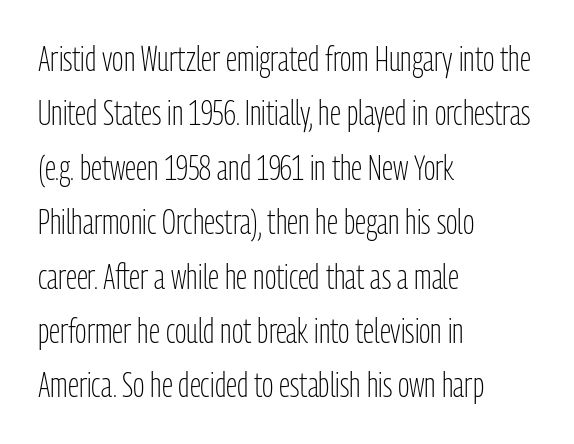
Q: Is the text bold? A: No.
Q: Is the text italic (slanted)? A: No, it is upright.
Q: Is the typeface a serif or a sans-serif typeface? A: Sans-serif.
Q: Is the text underlined? A: No.
Q: How is the paragraph aligned? A: Left-aligned.
Q: Is the spacing between letters normal or unusually wide? A: Normal.
Q: Is the spacing between lines tight, normal or loose? A: Normal.
Q: Width (condensed, normal, or wide)? A: Condensed.
Q: Stroke contrast? A: Low.
Q: x-height? A: Medium.
Q: Monospaced? A: No.
